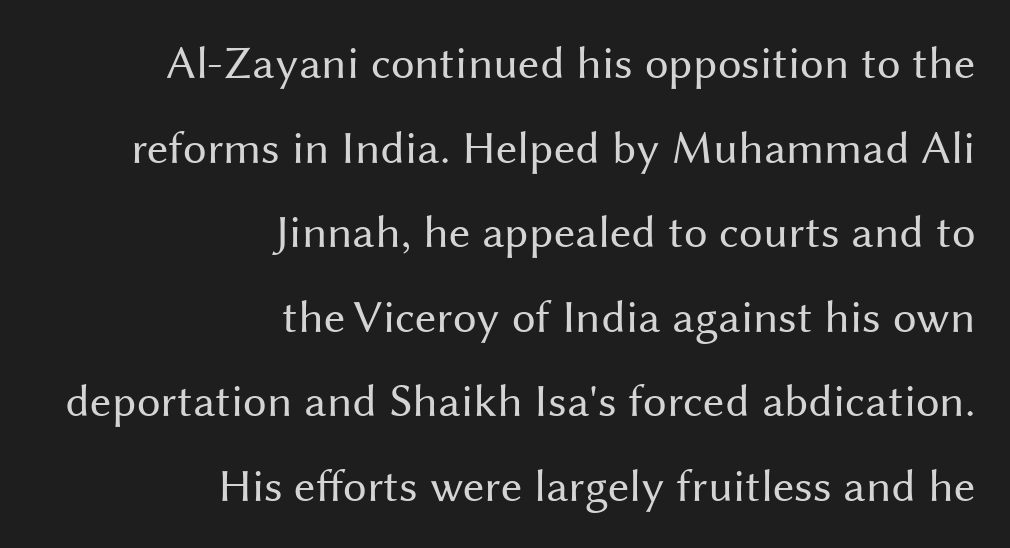
Q: Is the text bold? A: No.
Q: Is the text italic (slanted)? A: No, it is upright.
Q: Is the typeface a serif or a sans-serif typeface? A: Sans-serif.
Q: Is the text underlined? A: No.
Q: How is the paragraph aligned? A: Right-aligned.
Q: Is the spacing between letters normal or unusually wide? A: Normal.
Q: Width (condensed, normal, or wide)? A: Normal.
Q: Stroke contrast? A: Medium.
Q: x-height? A: Medium.
Q: Monospaced? A: No.
